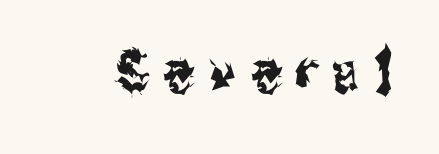
Lines of text with bare space underneath. The letters stand upright; this is a roman face. Each letter keeps its own natural width here, so spacing adapts to shape. The text was rendered using a sans face with plain stroke endings.
